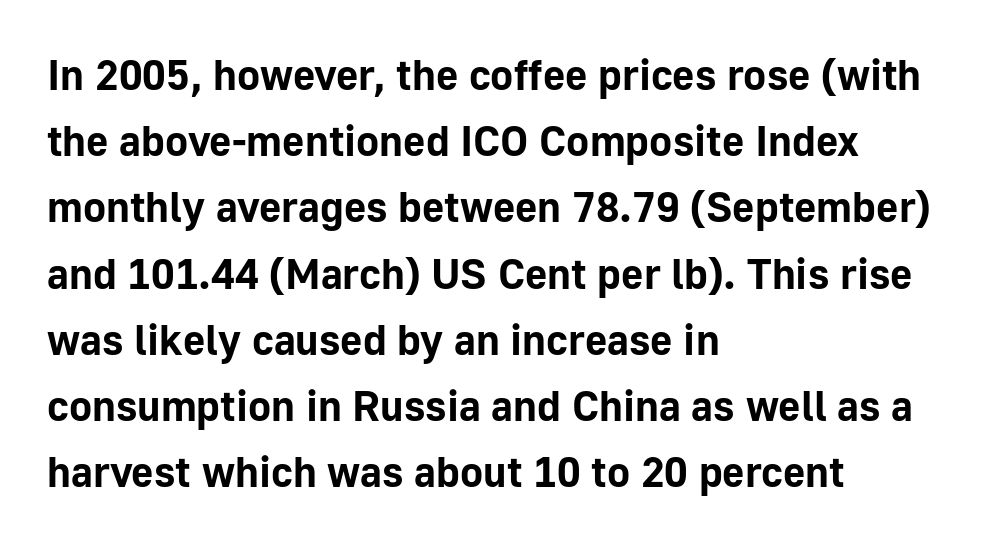
{"serif": "no", "italic": "no", "bold": "yes", "weight": "bold", "width": "normal", "stroke_contrast": "low", "x_height": "medium", "monospaced": "no", "underline": "no", "align": "left", "line_spacing": "normal", "line_spacing_ratio": 1.54, "letter_spacing": "normal", "letter_spacing_em": 0.0, "glyph_px": 43}
